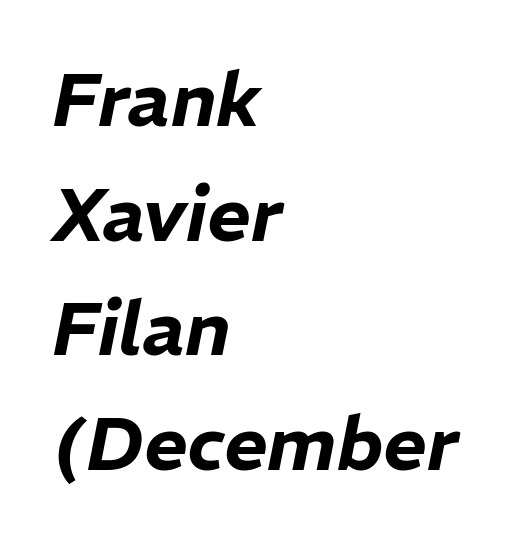
The image shows 75 px text type, italic (leaning right); set left-aligned, normal line spacing (1.53x), normal letter spacing, not underlined; low stroke contrast and a medium x-height.
